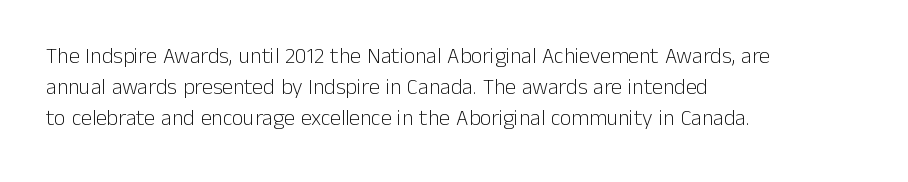
{"italic": "no", "bold": "no", "underline": "no", "align": "left", "line_spacing": "normal", "line_spacing_ratio": 1.41, "letter_spacing": "normal", "letter_spacing_em": 0.0, "glyph_px": 22}
